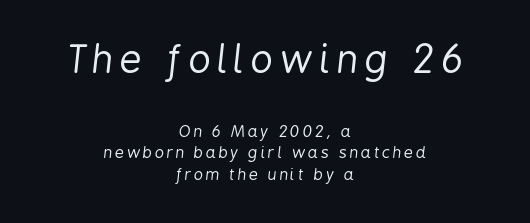
The image shows 39 px regular-weight, condensed type, italic (leaning right); set centered, normal line spacing (1.35x), not underlined; the first (top) block is 2.44x larger; low stroke contrast and a medium x-height.
